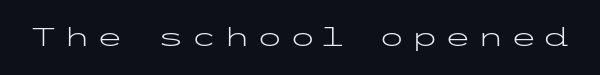
Caption: face not bold, strokes unweighted. Posture: vertical. The letters are spread apart with noticeably loose tracking. The baseline area is clear.
